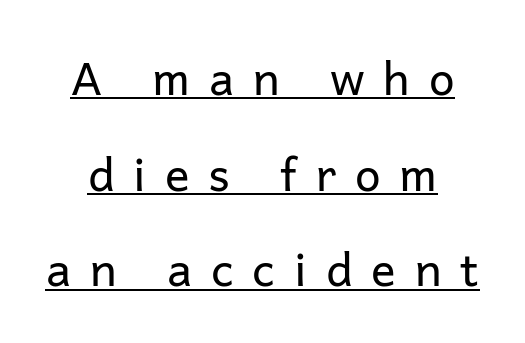
Q: Is the text bold? A: No.
Q: Is the text italic (slanted)? A: No, it is upright.
Q: Is the typeface a serif or a sans-serif typeface? A: Sans-serif.
Q: Is the text underlined? A: Yes.
Q: Is the spacing between letters normal or unusually wide? A: Unusually wide.
Q: Is the spacing between lines tight, normal or loose? A: Loose.
Q: Width (condensed, normal, or wide)? A: Normal.
Q: Stroke contrast? A: Low.
Q: x-height? A: Medium.
Q: Monospaced? A: No.
